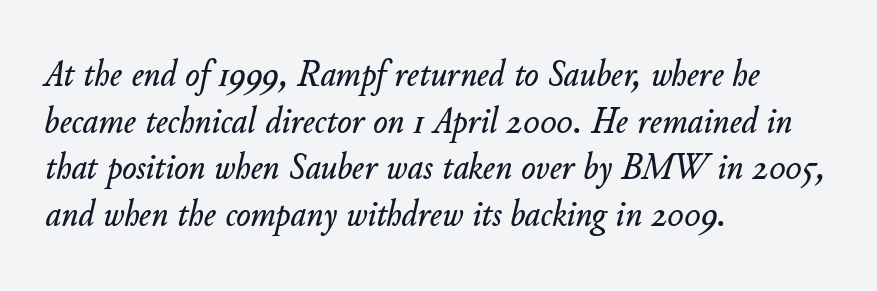
{"italic": "yes", "lean": "right", "slant_degrees": 11, "width": "normal", "stroke_contrast": "low", "x_height": "small", "monospaced": "no", "underline": "no", "align": "left", "line_spacing_ratio": 1.23, "letter_spacing": "normal", "letter_spacing_em": 0.0, "glyph_px": 38}
